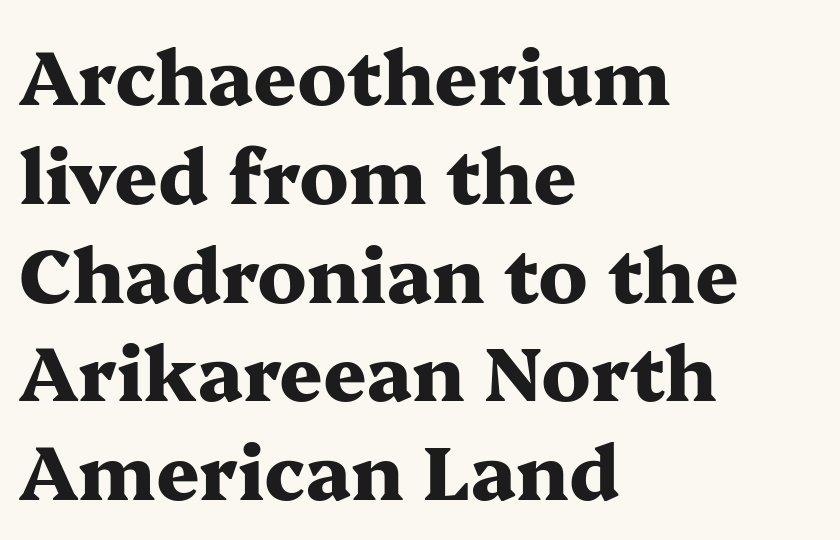
Every character sits straight up, as roman type does. Visually the block forms a straight wall on the left and a jagged coastline on the right. Glance below the letters and you will spot only blank space. On the weight axis this lands at bold, roughly 700. Does extra space separate the letters? No, they use regular spacing.
